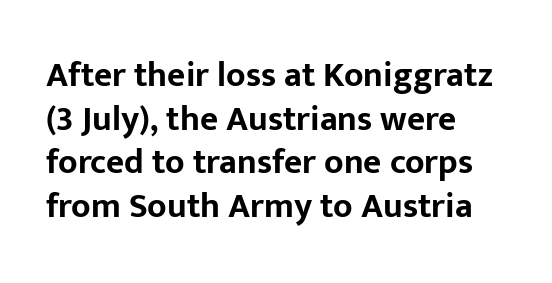
The image shows 35 px bold sans-serif type, upright; set left-aligned, normal line spacing (1.25x), normal letter spacing, not underlined; low stroke contrast and a medium x-height.
